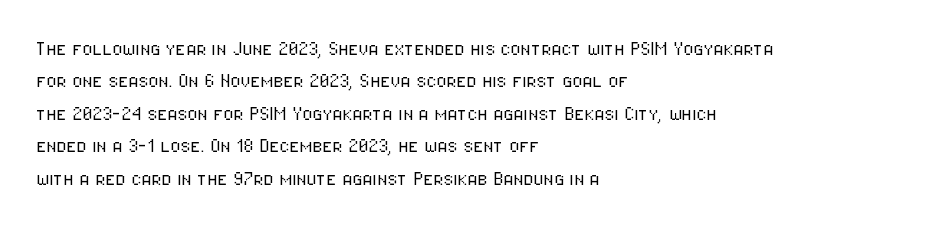
The image shows 23 px text type, upright; set left-aligned, normal line spacing (1.41x), normal letter spacing, not underlined.
